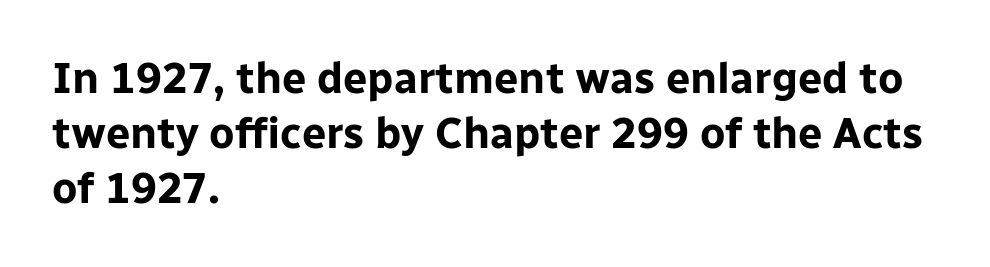
Q: Is the text bold? A: Yes.
Q: Is the text italic (slanted)? A: No, it is upright.
Q: Is the typeface a serif or a sans-serif typeface? A: Sans-serif.
Q: Is the text underlined? A: No.
Q: How is the paragraph aligned? A: Left-aligned.
Q: Is the spacing between letters normal or unusually wide? A: Normal.
Q: Is the spacing between lines tight, normal or loose? A: Normal.
Q: Width (condensed, normal, or wide)? A: Normal.
Q: Stroke contrast? A: Low.
Q: x-height? A: Medium.
Q: Monospaced? A: No.
